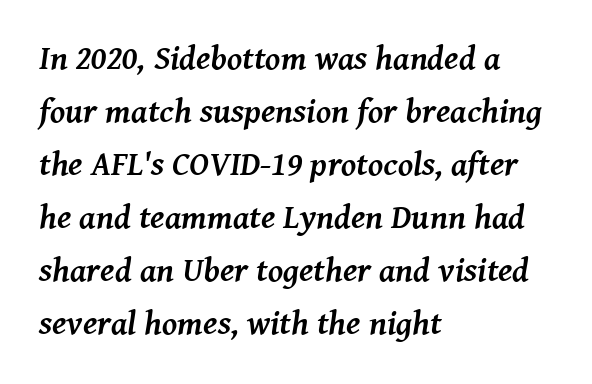
The image shows 34 px semibold serif type, italic (leaning right); set left-aligned, normal line spacing (1.56x), normal letter spacing, not underlined; medium stroke contrast and a medium x-height.
